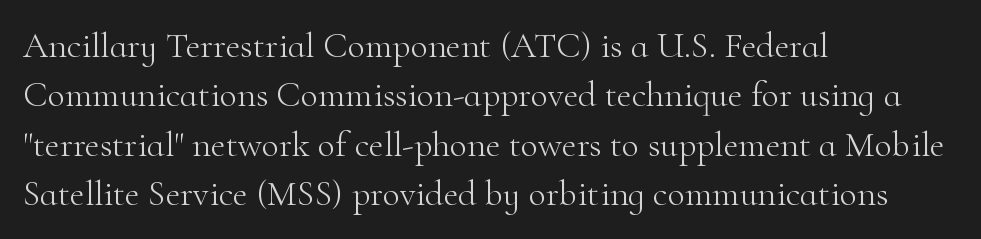
Is this a sans? No — the strokes have serifs. Caption: face not bold, strokes unweighted. Normally led — the rows are evenly, conventionally spaced. Is the letter spacing exaggerated? No — it looks like the ordinary default. Every character sits straight up, as roman type does. Looks like regular typesetting: each glyph gets only the width it needs.
